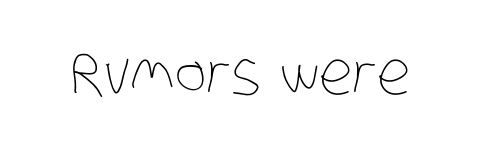
Q: Is the text bold? A: No.
Q: Is the text underlined? A: No.
Q: Is the spacing between letters normal or unusually wide? A: Normal.
Q: Width (condensed, normal, or wide)? A: Condensed.
Q: Stroke contrast? A: Low.
Q: x-height? A: Large.
Q: Monospaced? A: No.
